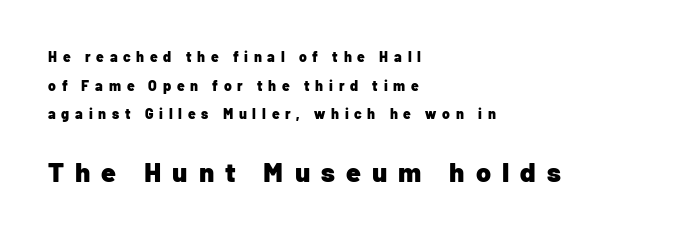
The image shows 27 px bold type, upright; set left-aligned, loose line spacing (2.04x), unusually wide letter spacing (+0.41 em), not underlined; the second (bottom) block is 1.93x larger.
